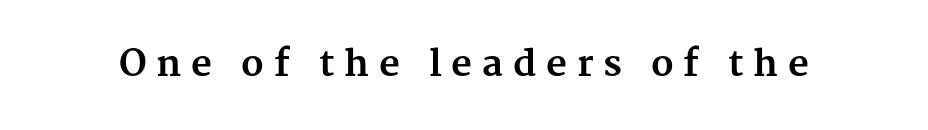
{"serif": "yes", "italic": "no", "bold": "yes", "weight": "bold", "width": "normal", "stroke_contrast": "medium", "x_height": "medium", "monospaced": "no", "underline": "no", "letter_spacing": "wide", "letter_spacing_em": 0.27, "glyph_px": 36}
